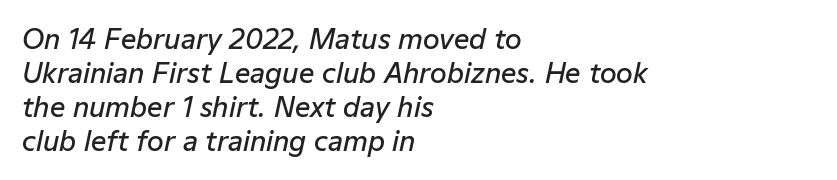
How would I describe the line gaps? Plain and ordinary. The font is running at a semibold setting, under full bold. This rendering leaves character spacing at its baseline value. The glyphs are unaccompanied by any horizontal stroke below them. Where is the straight margin? On the left.
